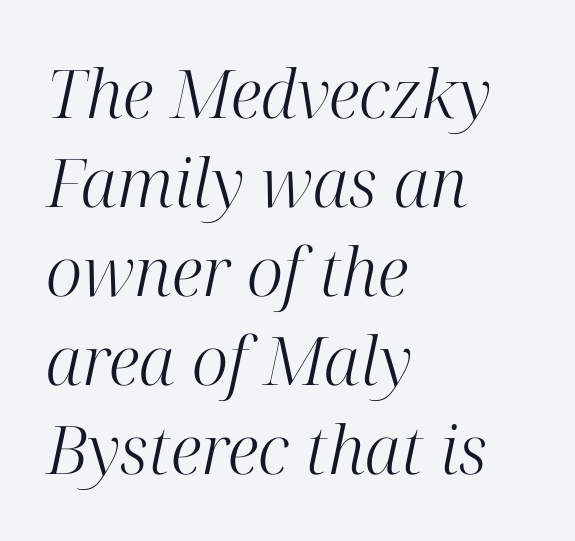
{"serif": "yes", "italic": "yes", "lean": "right", "slant_degrees": 12, "bold": "no", "weight": "light", "width": "normal", "stroke_contrast": "high", "x_height": "medium", "monospaced": "no", "underline": "no", "align": "left", "line_spacing": "normal", "line_spacing_ratio": 1.33, "letter_spacing": "normal", "letter_spacing_em": 0.0, "glyph_px": 67}
